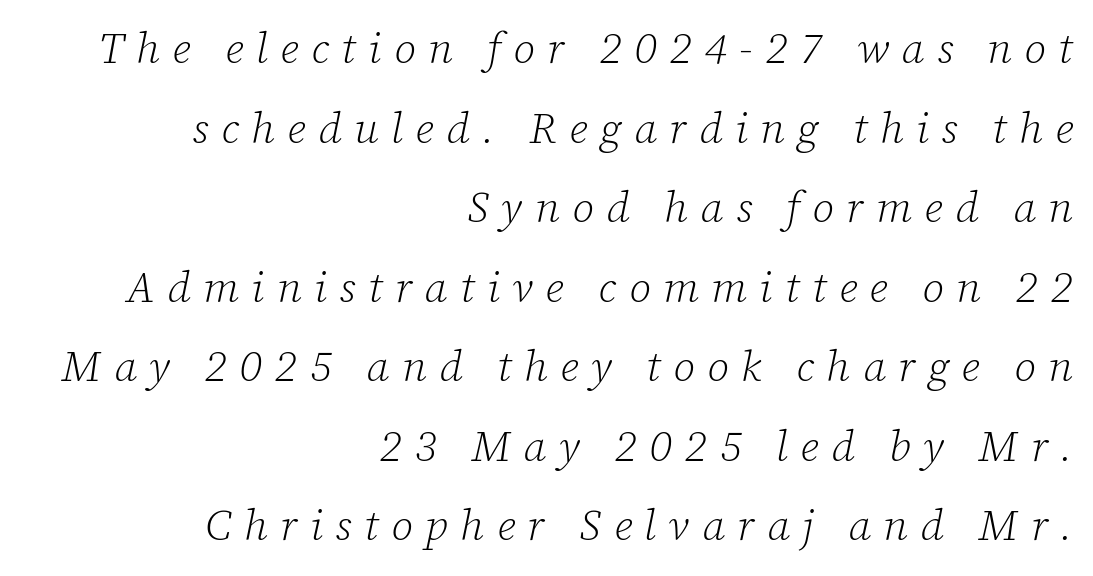
There is plenty of visible air inserted between adjacent glyphs. The space directly below the letters is spotless. The weight tops out at a normal text grade. The type family on display is of the serif kind.
